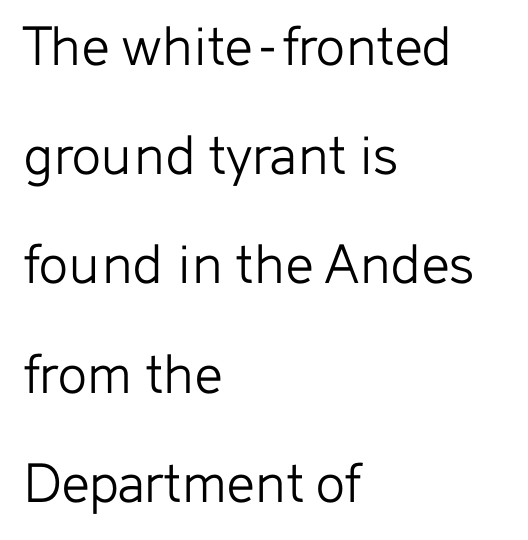
These lines are rendered in a variable-pitch font. Weight class: somewhere from thin through regular. Beneath every word, the page is bare. The paragraph shown leans on its left margin. Characters follow at the spacing the type designer built in.
